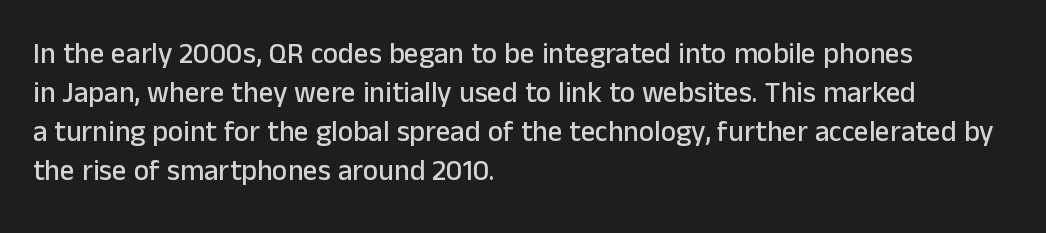
Q: Is the text italic (slanted)? A: No, it is upright.
Q: Is the typeface a serif or a sans-serif typeface? A: Sans-serif.
Q: Is the text underlined? A: No.
Q: How is the paragraph aligned? A: Left-aligned.
Q: Is the spacing between letters normal or unusually wide? A: Normal.
Q: Is the spacing between lines tight, normal or loose? A: Normal.
Q: Width (condensed, normal, or wide)? A: Normal.
Q: Stroke contrast? A: Low.
Q: x-height? A: Medium.
Q: Monospaced? A: No.
